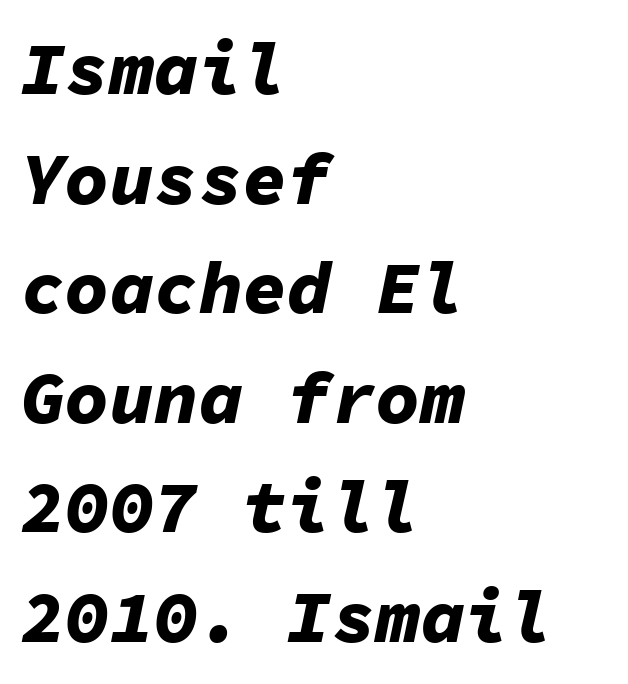
The image shows 74 px bold type, italic (leaning right), monospaced; set left-aligned, normal line spacing (1.48x), normal letter spacing, not underlined; low stroke contrast and a medium x-height.
